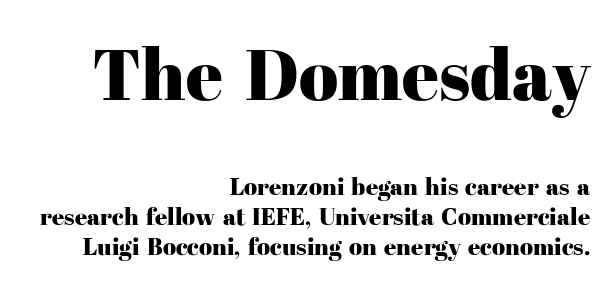
Is there any slant? The stems are plumb. Decoration check: the copy has no underline. Which margin do the lines hug? The right one — the left edge is uneven. Students, note that the glyphs here touch the page at normal intervals. Note: larger setting up top, smaller setting below. A typesetter would call this proportional, since set widths differ per character.
